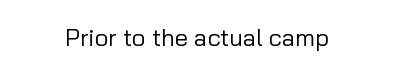
Q: Is the text bold? A: No.
Q: Is the text italic (slanted)? A: No, it is upright.
Q: Is the text underlined? A: No.
Q: Is the spacing between letters normal or unusually wide? A: Normal.
